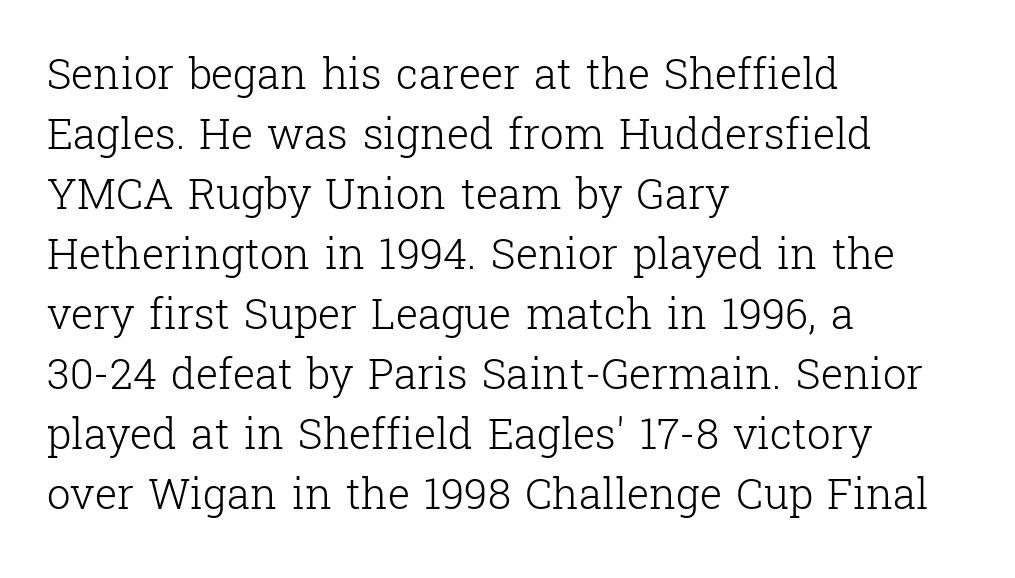
Every row of glyphs begins at an identical x-position on the left. Interline gaps are of average width in this sample. Note the varied advance widths — an 'i' is clearly narrower than an 'm'. The typography opts for an upright posture over an oblique one. The face used here is seriffed, in the tradition of book romans.
